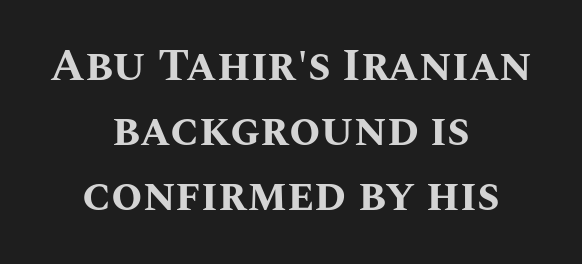
The image shows 45 px bold type, upright; set centered, normal line spacing (1.45x), normal letter spacing, not underlined; medium stroke contrast and a large x-height.
